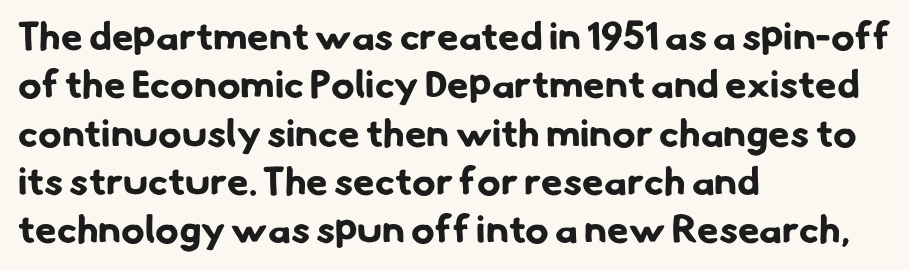
{"serif": "no", "bold": "yes", "weight": "bold", "width": "normal", "stroke_contrast": "low", "x_height": "small", "monospaced": "no", "underline": "no", "align": "left", "line_spacing_ratio": 1.24, "letter_spacing": "normal", "letter_spacing_em": 0.0, "glyph_px": 39}
